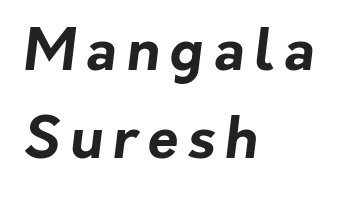
The image shows 56 px bold sans-serif type; set left-aligned, normal line spacing (1.58x), not underlined; low stroke contrast and a medium x-height.
